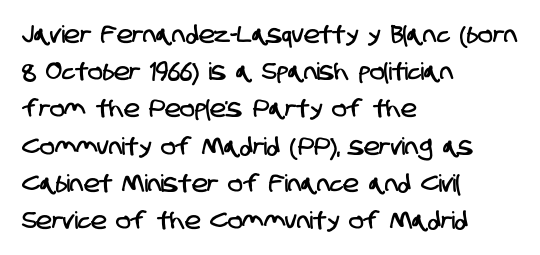
The image shows 24 px text type; set left-aligned, normal line spacing (1.55x), normal letter spacing, not underlined.
